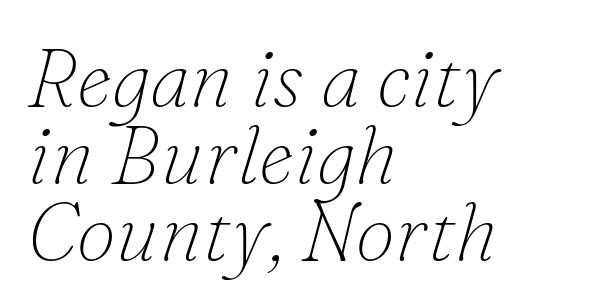
Q: Is the text bold? A: No.
Q: Is the text italic (slanted)? A: Yes, it leans right by about 16 degrees.
Q: Is the typeface a serif or a sans-serif typeface? A: Serif.
Q: Is the text underlined? A: No.
Q: How is the paragraph aligned? A: Left-aligned.
Q: Is the spacing between letters normal or unusually wide? A: Normal.
Q: Is the spacing between lines tight, normal or loose? A: Tight.
Q: Width (condensed, normal, or wide)? A: Normal.
Q: Stroke contrast? A: Low.
Q: x-height? A: Small.
Q: Monospaced? A: No.
